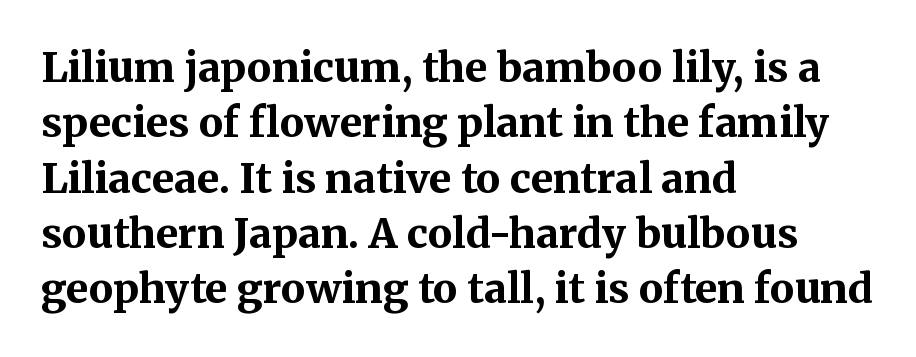
The image shows 41 px bold serif type, upright; set left-aligned, normal line spacing (1.35x), normal letter spacing, not underlined; medium stroke contrast and a medium x-height.
